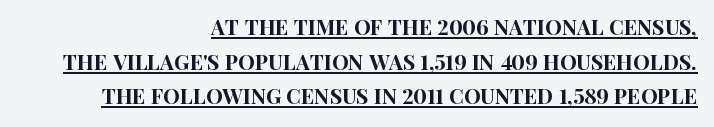
Q: Is the text italic (slanted)? A: No, it is upright.
Q: Is the text underlined? A: Yes.
Q: How is the paragraph aligned? A: Right-aligned.
Q: Is the spacing between letters normal or unusually wide? A: Normal.
Q: Is the spacing between lines tight, normal or loose? A: Normal.
